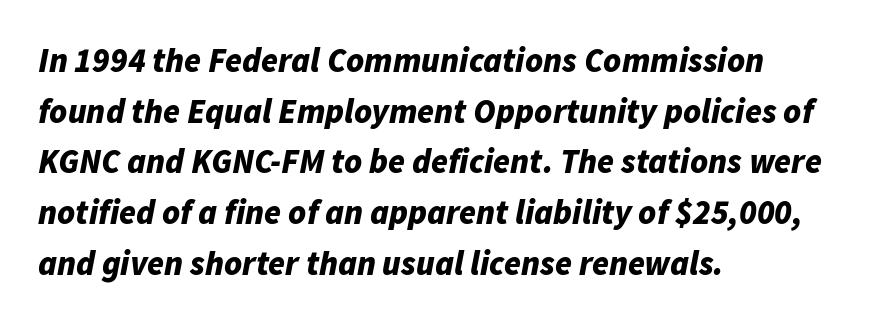
The foot of each line stays bare and open. Is this a fixed-width face? No — the glyphs have proportional, varying widths. This rendering uses left alignment, leaving the right contour irregular. Would a proofreader flag this as italicized? Yes. These words are printed bold, with thick strokes throughout. What stands out about the letter spacing? Nothing — it is the standard amount.
